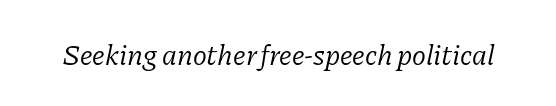
Unbolded letterforms with no extra heft. Proportional: the letters do not fall into vertical columns. This is oblique type, the kind used for emphasis or titles. Letters rest on an invisible, unmarked baseline. Letter spacing: default.
